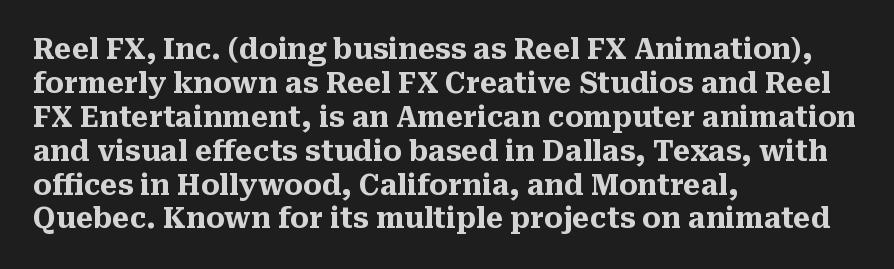
Students, this is bold: see how much ink each stroke carries. Designer's note — italics off, roman on. The passage shown is typeset with a serif family. These lines are set flush left with a ragged right edge.
